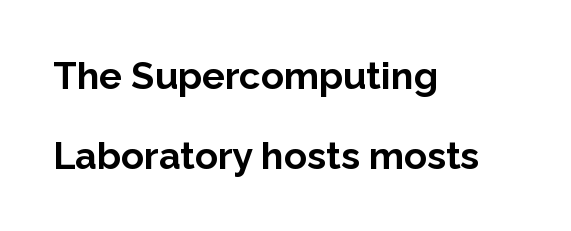
{"serif": "no", "italic": "no", "bold": "yes", "weight": "bold", "width": "normal", "stroke_contrast": "low", "x_height": "medium", "monospaced": "no", "underline": "no", "align": "left", "line_spacing": "loose", "line_spacing_ratio": 2.1, "letter_spacing": "normal", "letter_spacing_em": 0.0, "glyph_px": 38}
